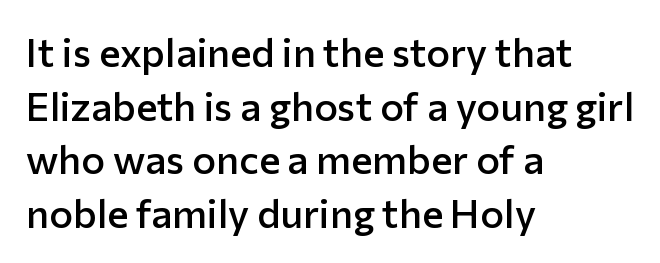
This rendering features lettering with no underline. I'd describe the lettering as semibold — firm but not a full bold. Is there any slant? The stems are plumb. The characters display no serif detailing; their extremities are plain. Think of a printed novel: that variable character pitch is what you see here.
